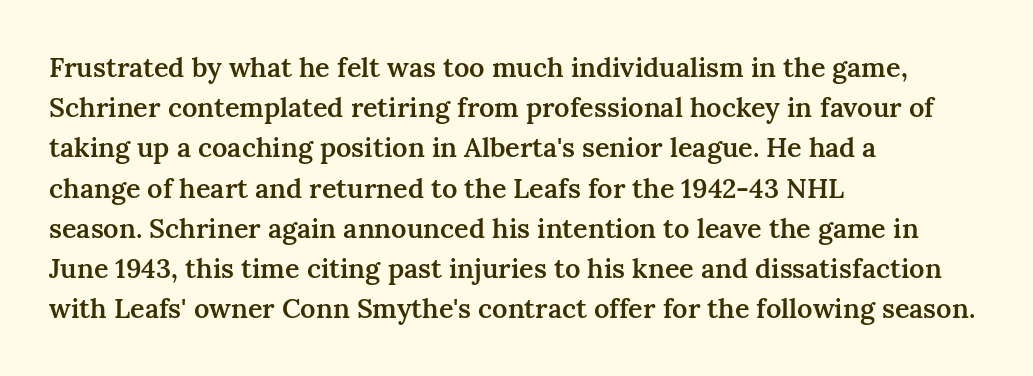
{"italic": "no", "bold": "semi", "underline": "no", "align": "left", "line_spacing": "normal", "line_spacing_ratio": 1.49, "letter_spacing": "normal", "letter_spacing_em": 0.0, "glyph_px": 27}
